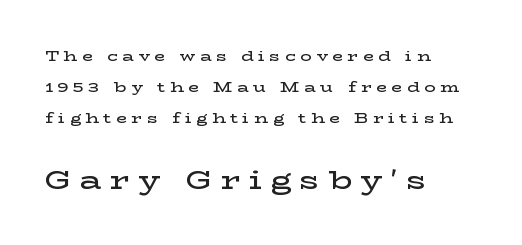
Q: Is the text bold? A: Semi-bold.
Q: Is the text italic (slanted)? A: No, it is upright.
Q: Is the text underlined? A: No.
Q: How is the paragraph aligned? A: Left-aligned.
Q: Is the spacing between letters normal or unusually wide? A: Unusually wide.
Q: Is the spacing between lines tight, normal or loose? A: Loose.
Q: Which block of text is set in a larger size, the first (top) or the second (bottom)? A: The second (bottom) one.
